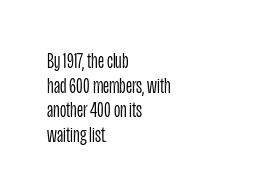
Q: Is the text bold? A: No.
Q: Is the text italic (slanted)? A: No, it is upright.
Q: Is the text underlined? A: No.
Q: How is the paragraph aligned? A: Left-aligned.
Q: Is the spacing between letters normal or unusually wide? A: Normal.
Q: Is the spacing between lines tight, normal or loose? A: Tight.
